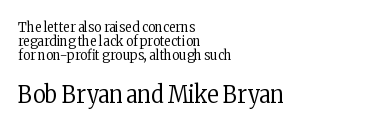
The words here are not underlined. Vertical spacing — tight. The composition opens small and finishes big. Heft: none added — not bold. The lettering stays uniformly vertical, giving the passage a roman look.
